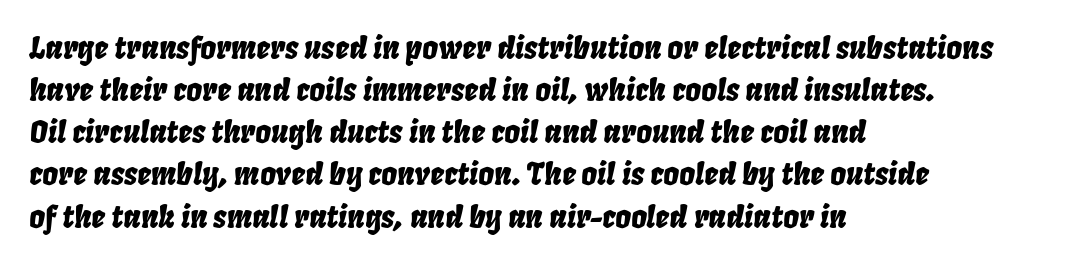
{"italic": "yes", "lean": "right", "slant_degrees": 8, "width": "condensed", "stroke_contrast": "low", "x_height": "large", "monospaced": "no", "underline": "no", "align": "left", "line_spacing": "normal", "line_spacing_ratio": 1.36, "letter_spacing": "normal", "letter_spacing_em": 0.0, "glyph_px": 31}
